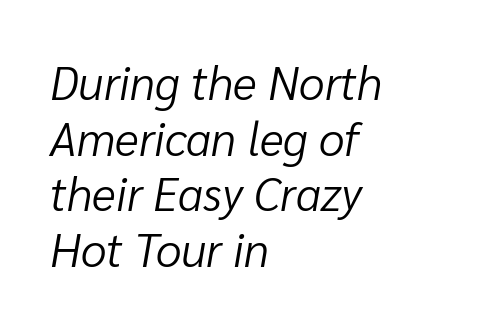
Unbolded letterforms with no extra heft. Line starts are locked; line ends wander. Beneath every word, the page is bare. The face used here is rendered with its standard letterfit. Characters are canted at an angle relative to the baseline's perpendicular.
